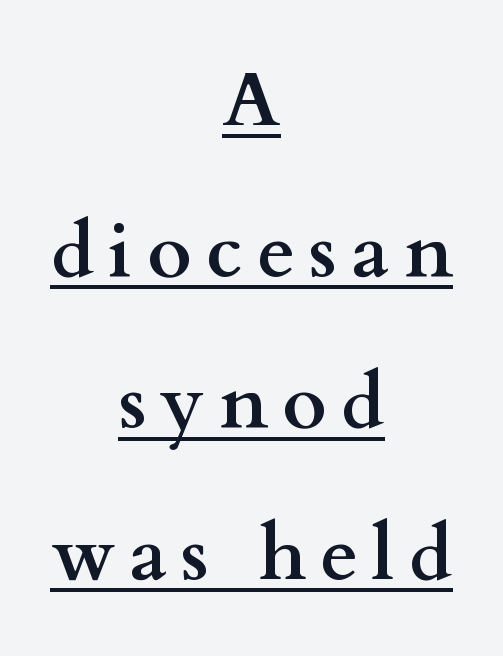
Q: Is the text bold? A: Yes.
Q: Is the text italic (slanted)? A: No, it is upright.
Q: Is the typeface a serif or a sans-serif typeface? A: Serif.
Q: Is the text underlined? A: Yes.
Q: How is the paragraph aligned? A: Centered.
Q: Is the spacing between lines tight, normal or loose? A: Loose.
Q: Width (condensed, normal, or wide)? A: Wide.
Q: Stroke contrast? A: Medium.
Q: x-height? A: Small.
Q: Monospaced? A: No.
